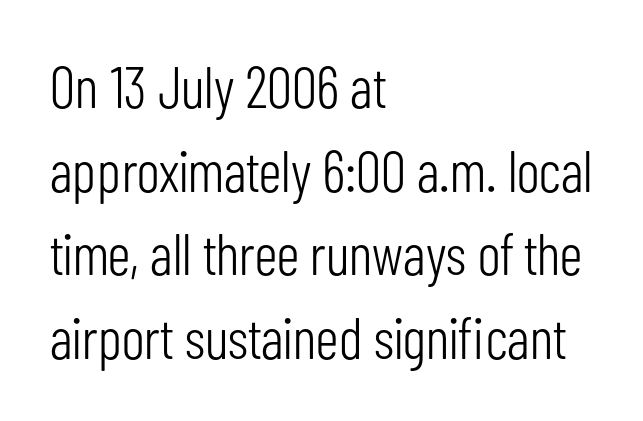
The image shows 58 px light, condensed sans-serif type, upright; set left-aligned, normal line spacing (1.44x), normal letter spacing, not underlined; low stroke contrast and a medium x-height.
